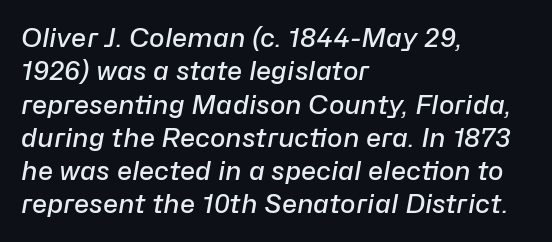
Observe the ordinary spacing: letters are neighbours, not strangers. This rendering features lettering with no underline. Teacher's note: observe the even left margin — that is flush-left alignment. The space between consecutive lines is moderate.
